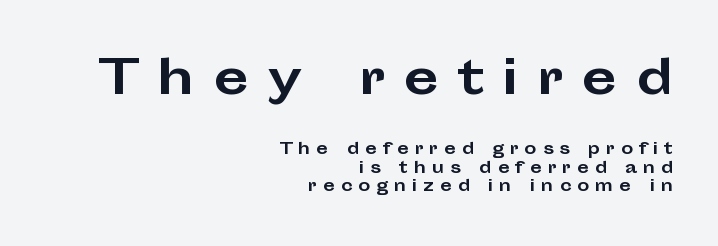
The image shows 46 px bold, wide sans-serif type, upright; set right-aligned, line spacing 1.23x, unusually wide letter spacing (+0.4 em), not underlined; the first (top) block is 3.07x larger; low stroke contrast and a medium x-height.
